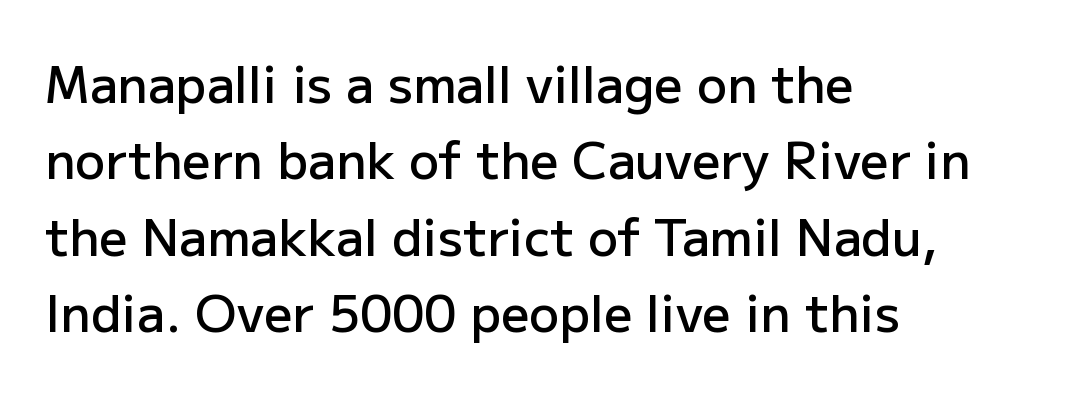
Looks like regular typesetting: each glyph gets only the width it needs. Lines of text with bare space underneath. Between one letter and the next there's only the usual sliver of space. No italicization has been applied; the sample stays upright. The rows are spaced the way most documents space them.
